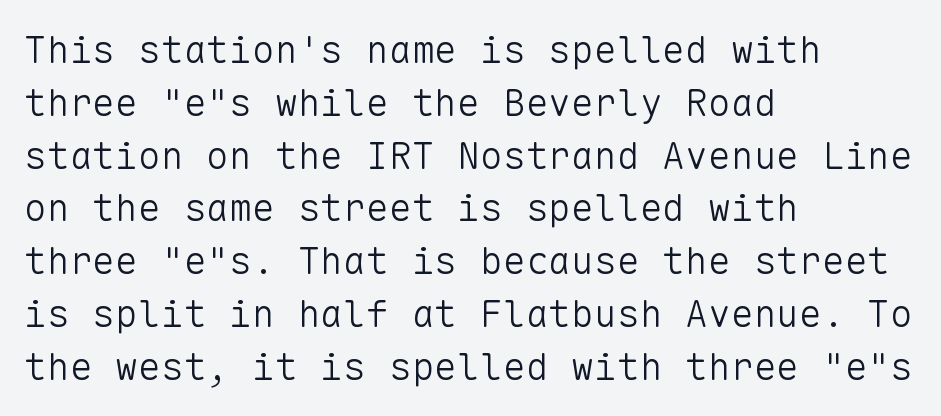
Q: Is the text bold? A: No.
Q: Is the text italic (slanted)? A: No, it is upright.
Q: Is the typeface a serif or a sans-serif typeface? A: Sans-serif.
Q: Is the text underlined? A: No.
Q: How is the paragraph aligned? A: Left-aligned.
Q: Is the spacing between letters normal or unusually wide? A: Normal.
Q: Is the spacing between lines tight, normal or loose? A: Normal.
Q: Width (condensed, normal, or wide)? A: Normal.
Q: Stroke contrast? A: Low.
Q: x-height? A: Medium.
Q: Monospaced? A: Yes.
